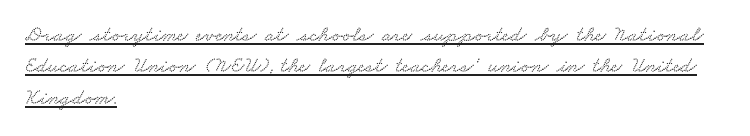
Q: Is the text underlined? A: Yes.
Q: How is the paragraph aligned? A: Left-aligned.
Q: Is the spacing between letters normal or unusually wide? A: Normal.
Q: Is the spacing between lines tight, normal or loose? A: Normal.
